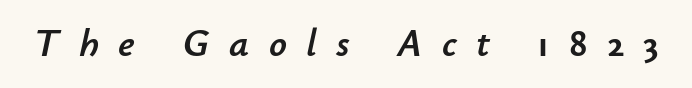
Every character sits at an angle, as italics do. Proportional: the letters do not fall into vertical columns. Display-style spreading of the glyphs; the letterfit is very open. Decoration check: the copy has no underline.
